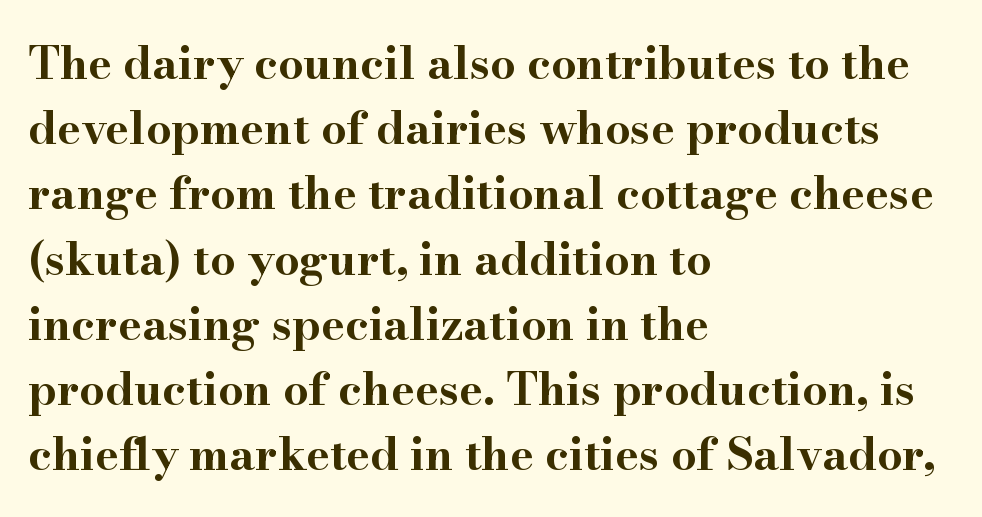
{"serif": "yes", "italic": "no", "bold": "yes", "weight": "bold", "width": "wide", "stroke_contrast": "high", "x_height": "small", "monospaced": "no", "underline": "no", "align": "left", "line_spacing": "normal", "line_spacing_ratio": 1.45, "letter_spacing": "normal", "letter_spacing_em": 0.0, "glyph_px": 45}
